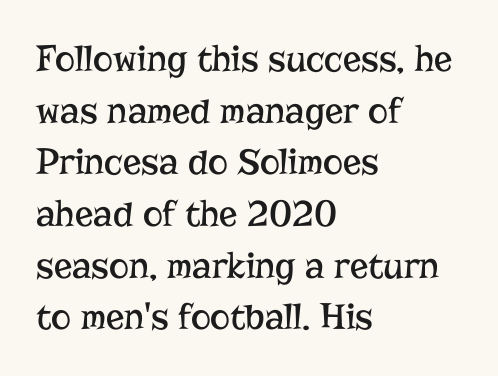
The image shows 38 px regular-weight serif type, upright; set left-aligned, normal line spacing (1.36x), normal letter spacing, not underlined; low stroke contrast and a medium x-height.
